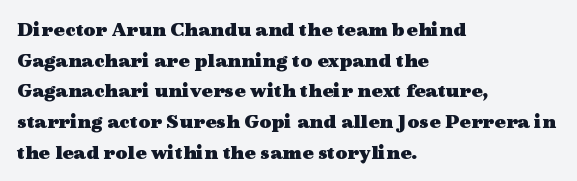
{"italic": "no", "bold": "yes", "underline": "no", "align": "left", "line_spacing": "normal", "line_spacing_ratio": 1.46, "letter_spacing": "normal", "letter_spacing_em": 0.0, "glyph_px": 21}
